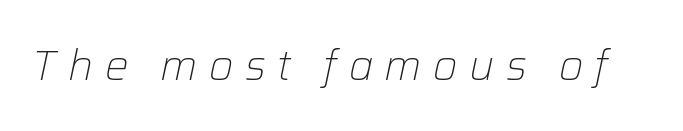
The image shows 42 px light type, italic (leaning right); set unusually wide letter spacing (+0.27 em), not underlined; low stroke contrast and a medium x-height.
